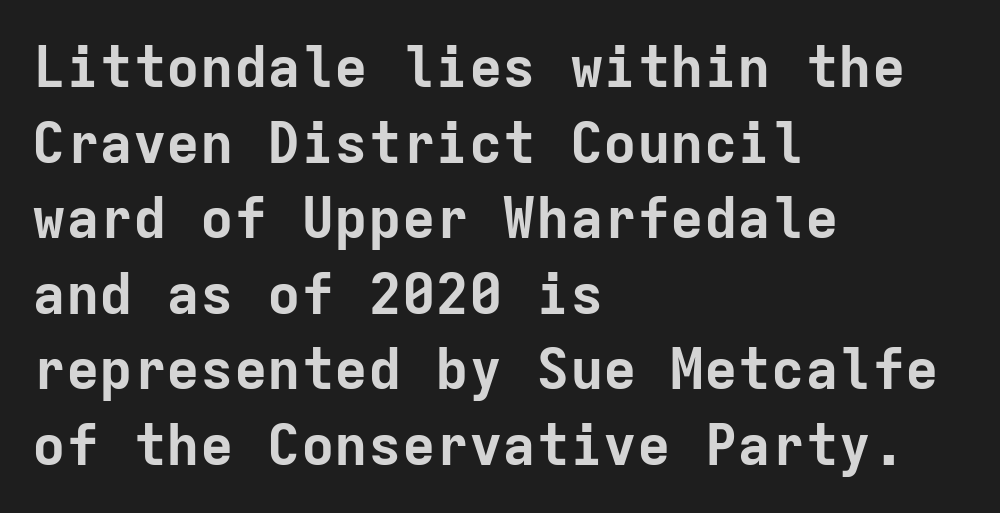
{"serif": "no", "italic": "no", "bold": "yes", "weight": "bold", "width": "normal", "stroke_contrast": "low", "x_height": "medium", "monospaced": "yes", "underline": "no", "align": "left", "line_spacing": "normal", "line_spacing_ratio": 1.35, "letter_spacing": "normal", "letter_spacing_em": 0.0, "glyph_px": 56}
